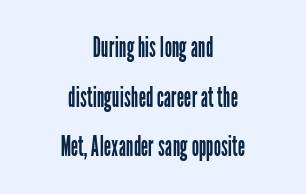
{"serif": "no", "italic": "no", "bold": "no", "weight": "regular", "width": "condensed", "stroke_contrast": "low", "x_height": "medium", "monospaced": "no", "underline": "no", "align": "center", "line_spacing_ratio": 1.71, "letter_spacing": "normal", "letter_spacing_em": 0.0, "glyph_px": 29}
